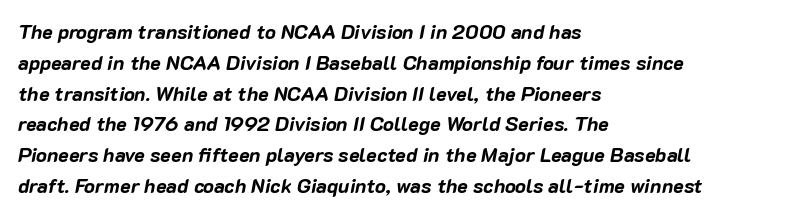
The image shows 20 px bold type, italic (leaning right); set left-aligned, normal line spacing (1.54x), normal letter spacing, not underlined.
